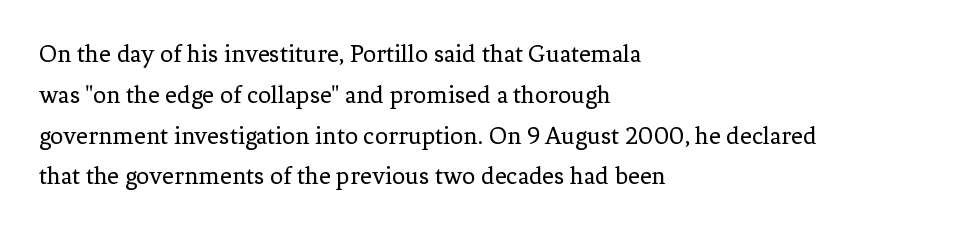
The image shows 26 px text type, upright; set left-aligned, normal line spacing (1.57x), normal letter spacing, not underlined.
